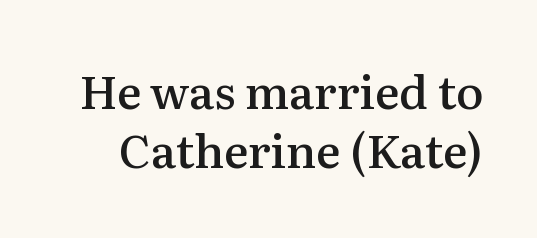
The image shows 46 px semibold serif type, upright; set normal line spacing (1.29x), normal letter spacing, not underlined; medium stroke contrast and a medium x-height.
